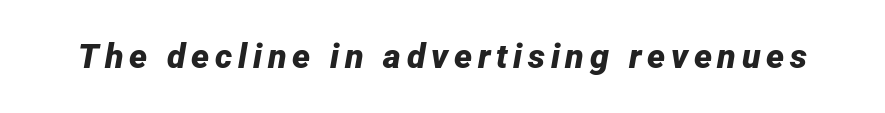
Weight check: bold — yes, fully. Slanted lettering throughout. Here the designer chose a conventional face with non-uniform glyph widths. Underlining? Definitely not there.
